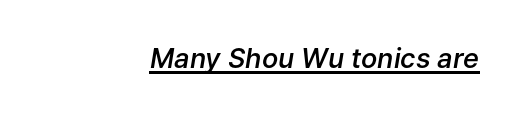
As a designer I'd log this as weight 600, semibold. Inter-character spacing is left at the font's built-in metrics. The string is rendered with underlining switched on. Italic? Definitely — the glyphs are oblique.
